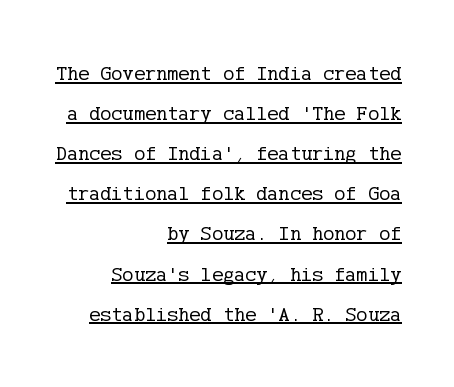
You could call the tracking neutral — neither tight nor loose. The rendering uses a large line-height, opening up the rows. Typeset ragged left — the right edge is the straight one. When letters stand straight like this, we call the style roman or upright.
